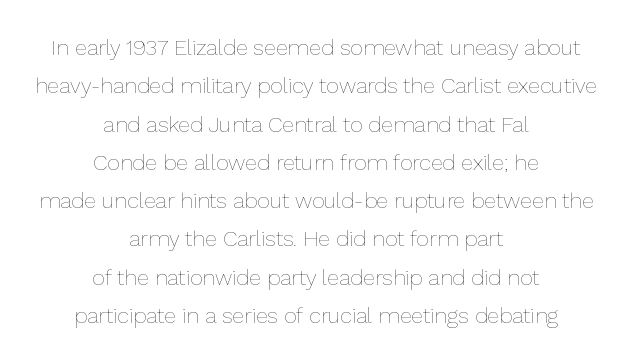
The image shows 22 px text type, upright; set centered, line spacing 1.74x, normal letter spacing, not underlined.
